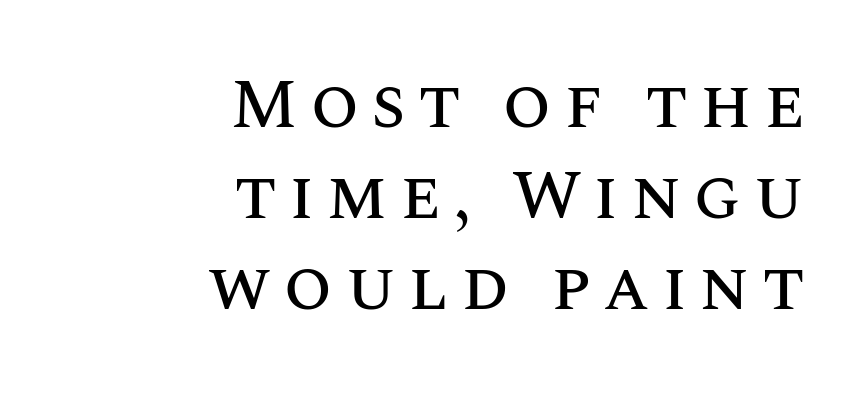
Q: Is the text italic (slanted)? A: No, it is upright.
Q: Is the text underlined? A: No.
Q: How is the paragraph aligned? A: Right-aligned.
Q: Is the spacing between lines tight, normal or loose? A: Normal.
Q: Width (condensed, normal, or wide)? A: Normal.
Q: Stroke contrast? A: Medium.
Q: x-height? A: Large.
Q: Monospaced? A: No.
